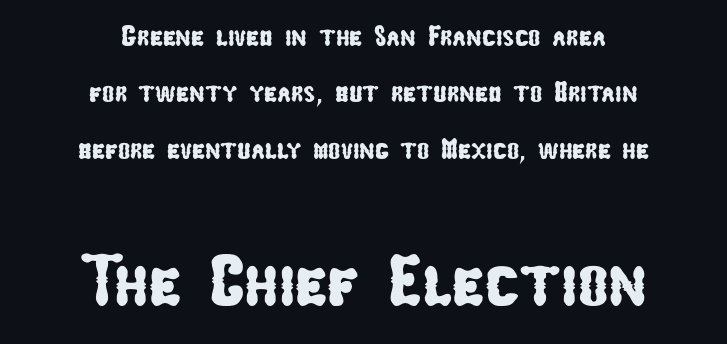
The image shows 72 px condensed sans-serif type; set centered, loose line spacing (1.94x), normal letter spacing, not underlined; the second (bottom) block is 2.48x larger; low stroke contrast and a medium x-height.
